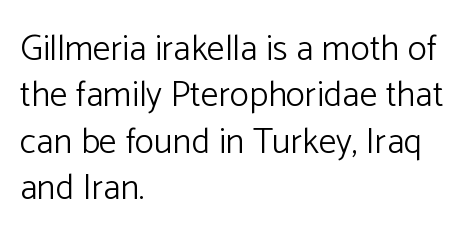
{"serif": "no", "italic": "no", "bold": "no", "weight": "light", "width": "normal", "stroke_contrast": "low", "x_height": "medium", "monospaced": "no", "underline": "no", "align": "left", "line_spacing": "normal", "line_spacing_ratio": 1.29, "letter_spacing": "normal", "letter_spacing_em": 0.0, "glyph_px": 36}
